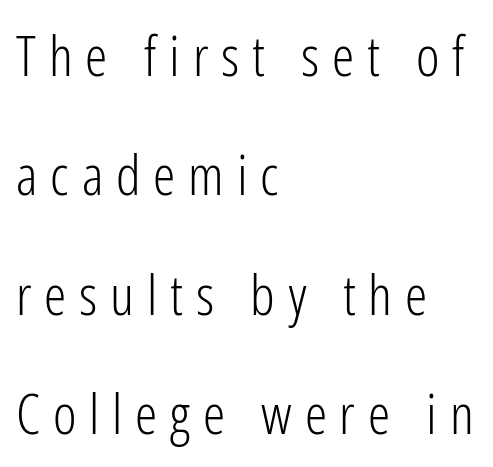
A bare baseline throughout the passage. There is plenty of visible air inserted between adjacent glyphs. Caption: face not bold, strokes unweighted. The line-height multiplier appears high, well above default. Each letter keeps its own natural width here, so spacing adapts to shape. The text was rendered using a sans face with plain stroke endings.
